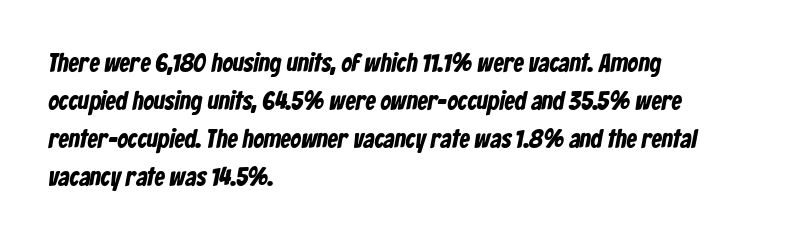
Q: Is the text bold? A: Yes.
Q: Is the text underlined? A: No.
Q: How is the paragraph aligned? A: Left-aligned.
Q: Is the spacing between letters normal or unusually wide? A: Normal.
Q: Is the spacing between lines tight, normal or loose? A: Normal.
